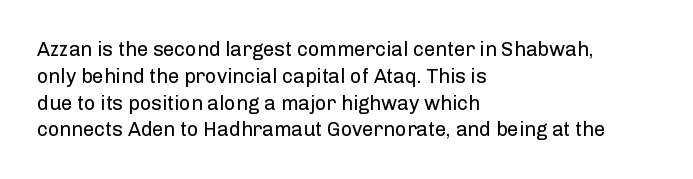
Unlike italic type, these characters show no tilt at all. Honestly, there is no underline to notice here at all. The ragged edge is on the right, which tells us the setting is flush left. Tracking here is standard; glyphs follow each other at the usual distance.
